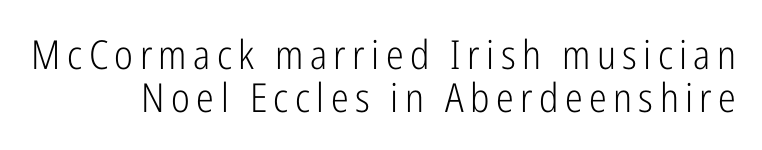
Q: Is the text bold? A: No.
Q: Is the text italic (slanted)? A: No, it is upright.
Q: Is the typeface a serif or a sans-serif typeface? A: Sans-serif.
Q: Is the text underlined? A: No.
Q: Is the spacing between lines tight, normal or loose? A: Tight.
Q: Width (condensed, normal, or wide)? A: Condensed.
Q: Stroke contrast? A: Low.
Q: x-height? A: Medium.
Q: Monospaced? A: No.
